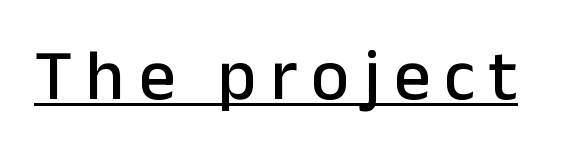
The image shows 72 px sans-serif type, upright; set underlined; low stroke contrast and a medium x-height.
